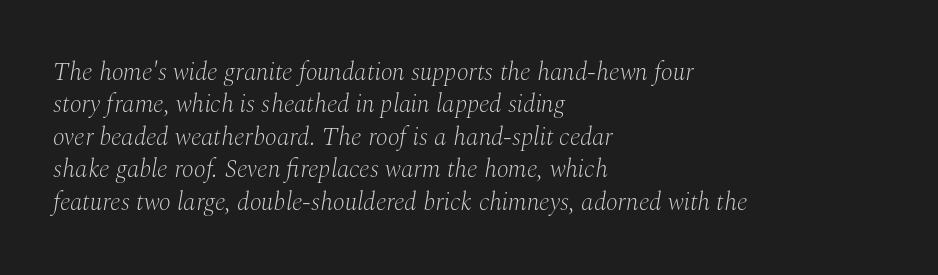
Q: Is the text bold? A: No.
Q: Is the text italic (slanted)? A: Yes, it leans right by about 10 degrees.
Q: Is the text underlined? A: No.
Q: How is the paragraph aligned? A: Left-aligned.
Q: Is the spacing between letters normal or unusually wide? A: Normal.
Q: Is the spacing between lines tight, normal or loose? A: Normal.
